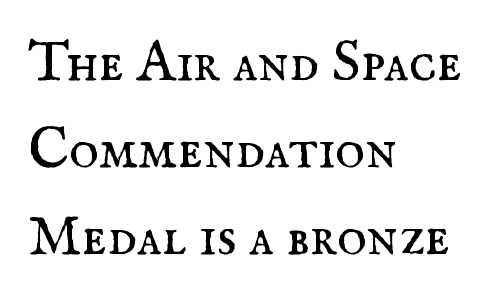
Q: Is the text bold? A: No.
Q: Is the text italic (slanted)? A: No, it is upright.
Q: Is the typeface a serif or a sans-serif typeface? A: Serif.
Q: Is the text underlined? A: No.
Q: How is the paragraph aligned? A: Left-aligned.
Q: Is the spacing between letters normal or unusually wide? A: Normal.
Q: Is the spacing between lines tight, normal or loose? A: Normal.
Q: Width (condensed, normal, or wide)? A: Normal.
Q: Stroke contrast? A: Medium.
Q: x-height? A: Small.
Q: Monospaced? A: No.
